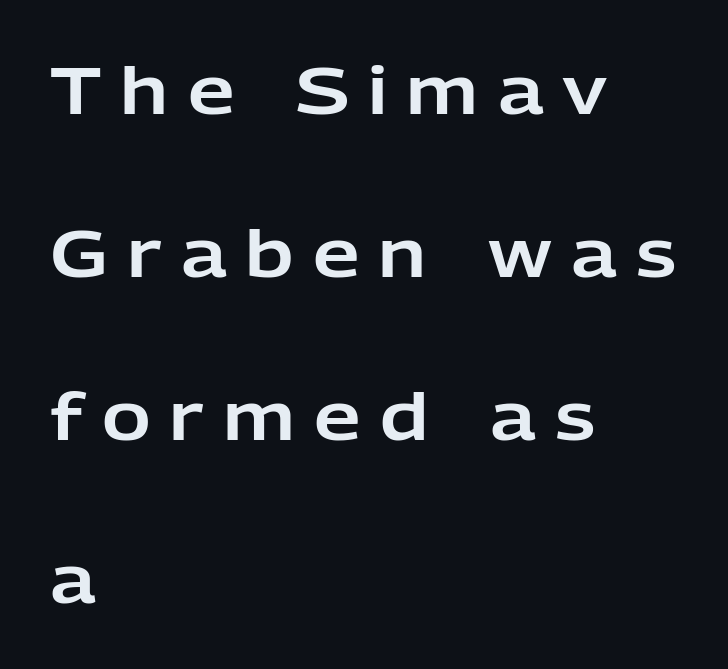
Horizontally, the lines are justified to the leading edge only. If you measured baseline to baseline, you'd find a long distance. Note the varied advance widths — an 'i' is clearly narrower than an 'm'. These lines are composed in type without serifs.
